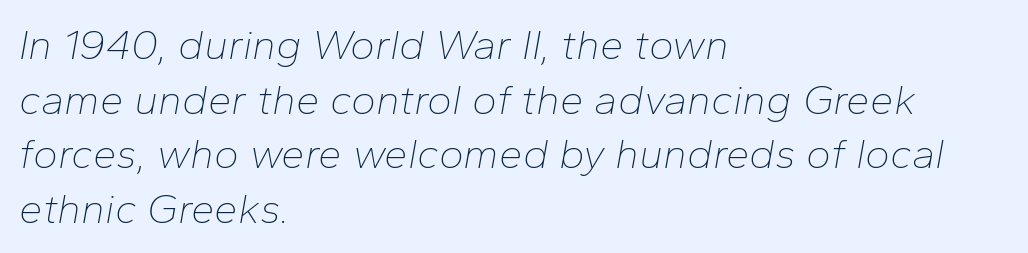
Q: Is the text bold? A: No.
Q: Is the text italic (slanted)? A: Yes, it leans right by about 10 degrees.
Q: Is the text underlined? A: No.
Q: How is the paragraph aligned? A: Left-aligned.
Q: Is the spacing between letters normal or unusually wide? A: Normal.
Q: Is the spacing between lines tight, normal or loose? A: Normal.
Q: Width (condensed, normal, or wide)? A: Normal.
Q: Stroke contrast? A: Low.
Q: x-height? A: Medium.
Q: Monospaced? A: No.
